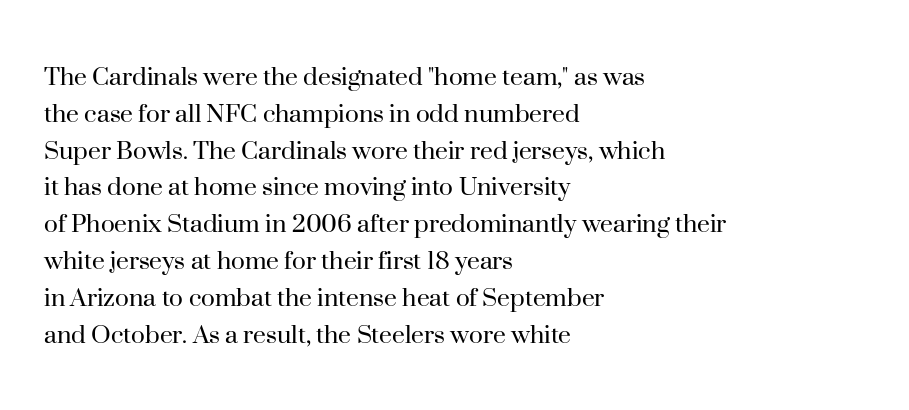
Q: Is the text bold? A: No.
Q: Is the text italic (slanted)? A: No, it is upright.
Q: Is the typeface a serif or a sans-serif typeface? A: Serif.
Q: Is the text underlined? A: No.
Q: How is the paragraph aligned? A: Left-aligned.
Q: Is the spacing between letters normal or unusually wide? A: Normal.
Q: Is the spacing between lines tight, normal or loose? A: Normal.
Q: Width (condensed, normal, or wide)? A: Normal.
Q: Stroke contrast? A: High.
Q: x-height? A: Small.
Q: Monospaced? A: No.
